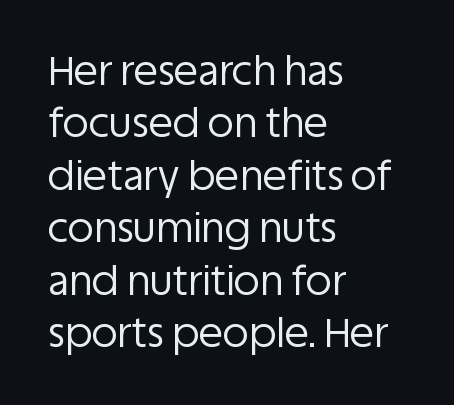
The image shows 40 px regular-weight sans-serif type, upright; set left-aligned, normal line spacing (1.31x), normal letter spacing, not underlined; low stroke contrast and a large x-height.
